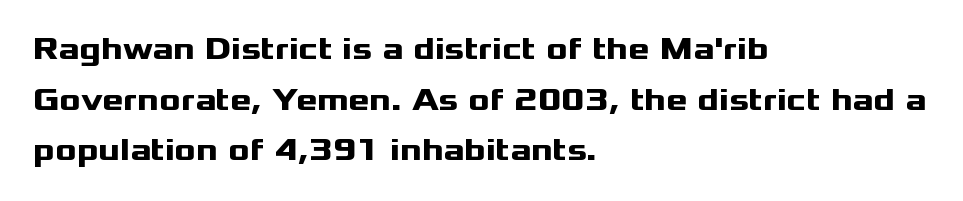
The designer went with a sans here, leaving each stem footless. The gaps between neighbouring characters are ordinary and unremarkable. The ragged edge is on the right, which tells us the setting is flush left. The lettering stays uniformly vertical, giving the passage a roman look. Regular leading. Looks like regular typesetting: each glyph gets only the width it needs.
